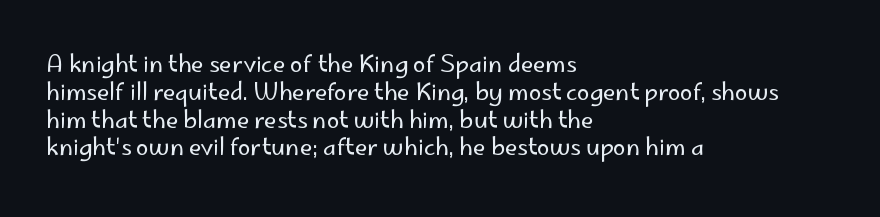
The image shows 23 px text type, upright; set left-aligned, line spacing 1.21x, normal letter spacing, not underlined.
